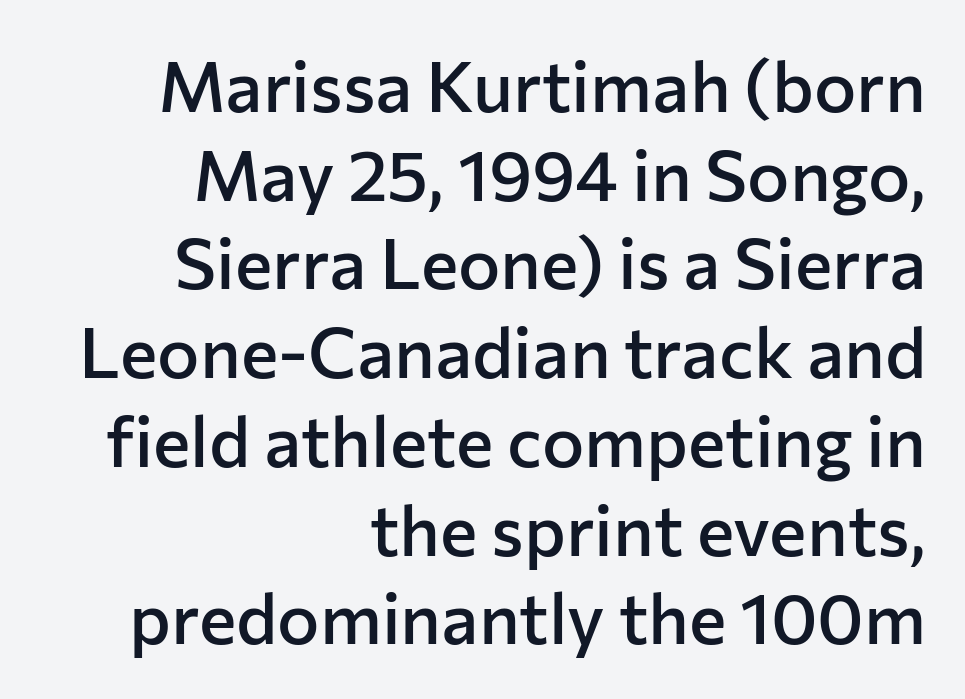
Characters follow at the spacing the type designer built in. The letters are semibold — heavier than regular but short of a full bold. Note the varied advance widths — an 'i' is clearly narrower than an 'm'. The font's upright variant was chosen for this text.
